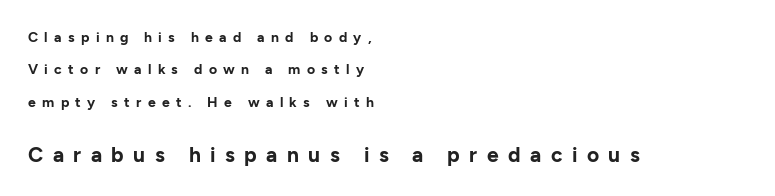
Q: Is the text bold? A: Yes.
Q: Is the text italic (slanted)? A: No, it is upright.
Q: Is the text underlined? A: No.
Q: How is the paragraph aligned? A: Left-aligned.
Q: Is the spacing between letters normal or unusually wide? A: Unusually wide.
Q: Is the spacing between lines tight, normal or loose? A: Loose.
Q: Which block of text is set in a larger size, the first (top) or the second (bottom)? A: The second (bottom) one.
